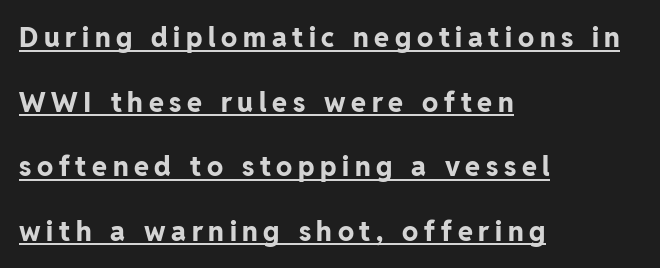
The image shows 27 px bold type, upright; set left-aligned, loose line spacing (2.39x), unusually wide letter spacing (+0.21 em), underlined.
